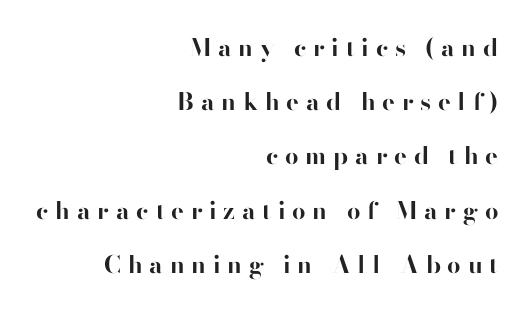
Q: Is the text bold? A: Yes.
Q: Is the text italic (slanted)? A: No, it is upright.
Q: Is the text underlined? A: No.
Q: How is the paragraph aligned? A: Right-aligned.
Q: Is the spacing between letters normal or unusually wide? A: Unusually wide.
Q: Is the spacing between lines tight, normal or loose? A: Loose.
